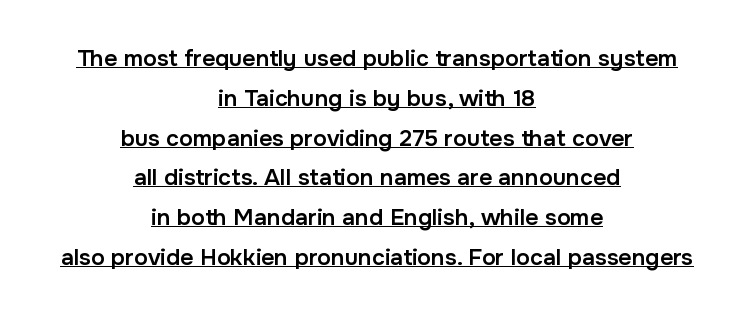
The glyphs are accompanied by a horizontal stroke just below them. Semibold letterforms, between regular and bold. Between one letter and the next there's only the usual sliver of space. When letters stand straight like this, we call the style roman or upright.
